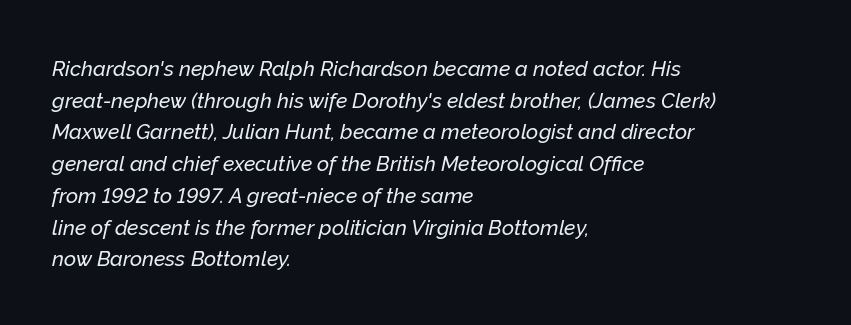
The image shows 21 px text type, italic (leaning right); set left-aligned, normal line spacing (1.51x), normal letter spacing, not underlined.
